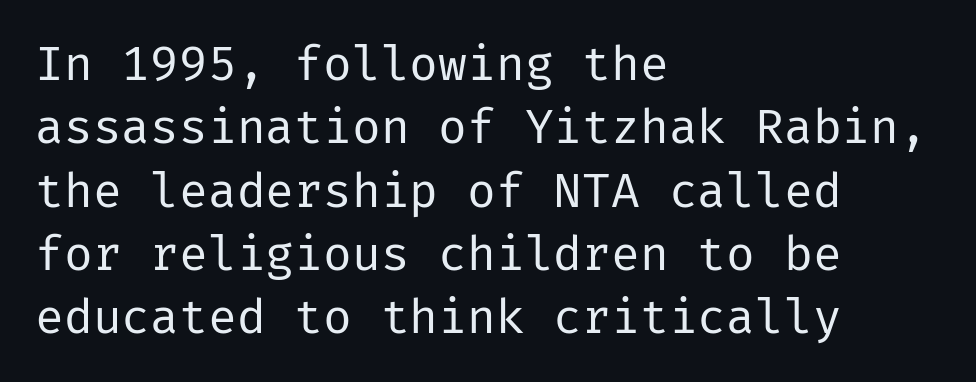
{"serif": "no", "italic": "no", "bold": "no", "weight": "regular", "width": "normal", "stroke_contrast": "low", "x_height": "medium", "underline": "no", "align": "left", "line_spacing": "normal", "line_spacing_ratio": 1.32, "letter_spacing": "normal", "letter_spacing_em": 0.0, "glyph_px": 48}
